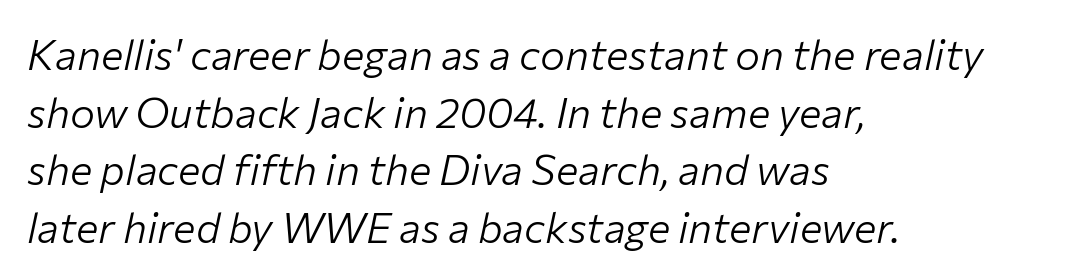
A typesetter would call this proportional, since set widths differ per character. Vertical spacing — default. In CSS terms this would be text-align: left. Only glyphs here, with clear space below each row. Unbolded letterforms with no extra heft. The rendering applies a slant to the glyphs.
